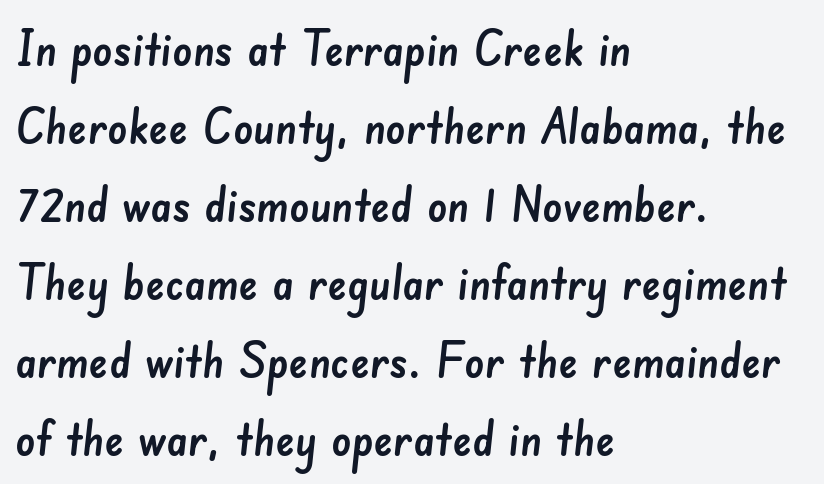
The rendering anchors every line to the left-hand side. Rule under the text: the space is simply empty. Students, note that the glyphs here touch the page at normal intervals. I'd call this a sans setting — the letters go barefoot. How would I describe the line gaps? Plain and ordinary.
